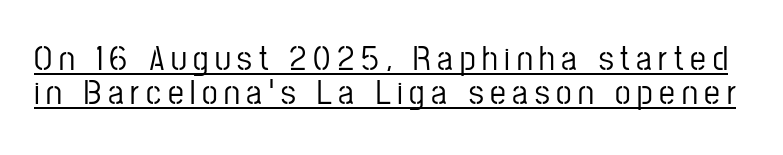
Note: no serifs on the glyphs. Is this a fixed-width face? No — the glyphs have proportional, varying widths. The face used here appears with an underline applied. Italic: no, the glyphs are upright roman. Successive baselines arrive quickly, one right under another.
